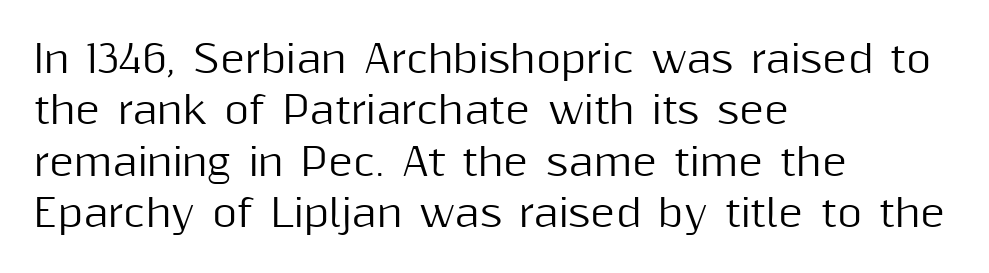
Q: Is the text italic (slanted)? A: No, it is upright.
Q: Is the typeface a serif or a sans-serif typeface? A: Sans-serif.
Q: Is the text underlined? A: No.
Q: How is the paragraph aligned? A: Left-aligned.
Q: Is the spacing between letters normal or unusually wide? A: Normal.
Q: Is the spacing between lines tight, normal or loose? A: Normal.
Q: Width (condensed, normal, or wide)? A: Normal.
Q: Stroke contrast? A: Medium.
Q: x-height? A: Medium.
Q: Monospaced? A: No.
